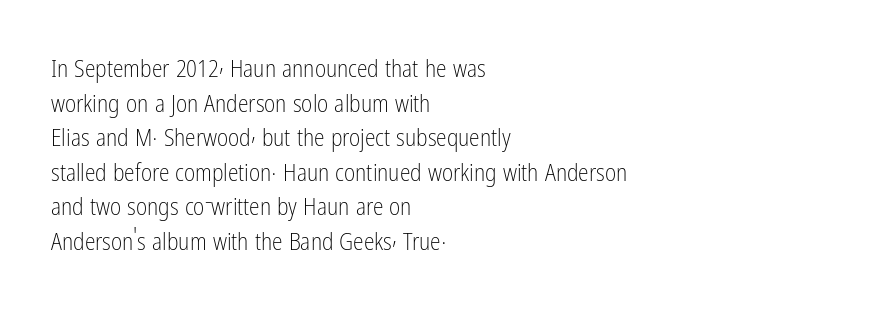
{"italic": "no", "bold": "no", "underline": "no", "align": "left", "line_spacing": "normal", "line_spacing_ratio": 1.44, "letter_spacing": "normal", "letter_spacing_em": 0.0, "glyph_px": 24}
